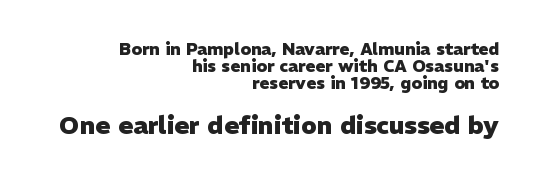
The image shows 25 px bold type, upright; set right-aligned, tight line spacing (1.0x), normal letter spacing, not underlined; the second (bottom) block is 1.47x larger.
